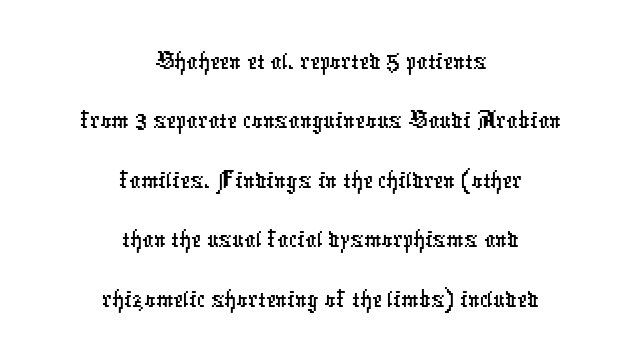
How would I describe the line gaps? Narrow and economical. Neither beginnings nor endings align; midpoints do. You could not count columns in this text — the font is proportionally spaced. Note: no serifs on the glyphs. A bare baseline throughout the passage.
